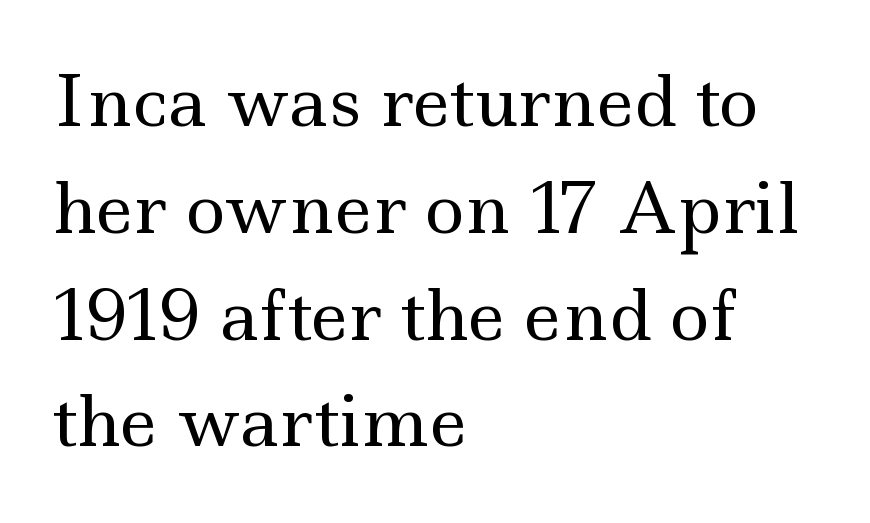
The image shows 68 px regular-weight, wide serif type, upright; set left-aligned, normal line spacing (1.57x), normal letter spacing, not underlined; a small x-height.
